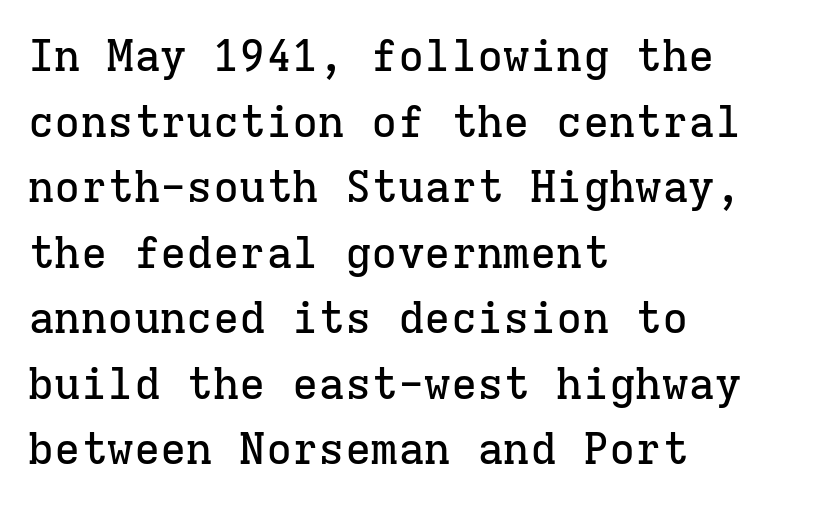
Q: Is the text italic (slanted)? A: No, it is upright.
Q: Is the typeface a serif or a sans-serif typeface? A: Serif.
Q: Is the text underlined? A: No.
Q: How is the paragraph aligned? A: Left-aligned.
Q: Is the spacing between letters normal or unusually wide? A: Normal.
Q: Is the spacing between lines tight, normal or loose? A: Normal.
Q: Width (condensed, normal, or wide)? A: Normal.
Q: Stroke contrast? A: Low.
Q: x-height? A: Medium.
Q: Monospaced? A: Yes.
